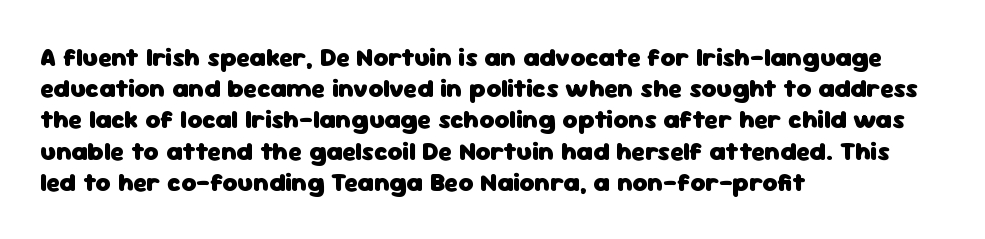
Q: Is the text bold? A: Yes.
Q: Is the text italic (slanted)? A: No, it is upright.
Q: Is the text underlined? A: No.
Q: How is the paragraph aligned? A: Left-aligned.
Q: Is the spacing between letters normal or unusually wide? A: Normal.
